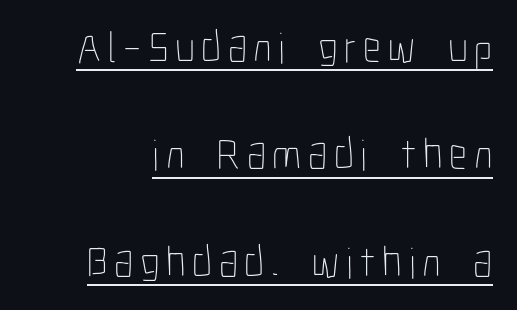
The image shows 44 px thin, condensed type, upright; set loose line spacing (2.44x), underlined; low stroke contrast and a medium x-height.
